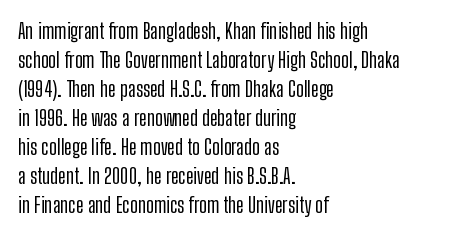
Q: Is the text italic (slanted)? A: No, it is upright.
Q: Is the text underlined? A: No.
Q: How is the paragraph aligned? A: Left-aligned.
Q: Is the spacing between letters normal or unusually wide? A: Normal.
Q: Is the spacing between lines tight, normal or loose? A: Normal.
